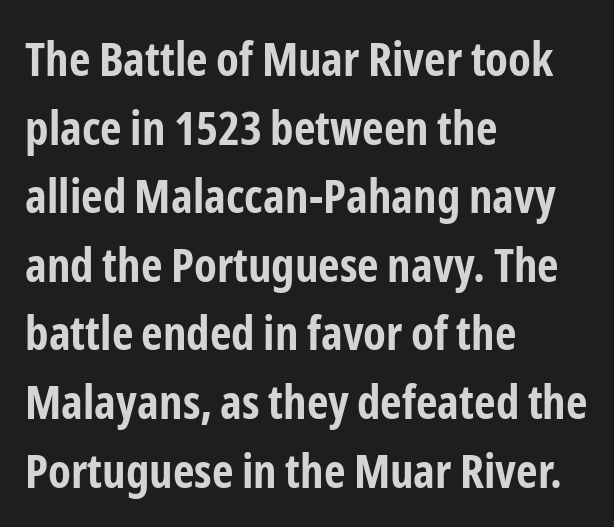
The image shows 47 px bold, condensed sans-serif type, upright; set left-aligned, normal line spacing (1.46x), normal letter spacing, not underlined; low stroke contrast and a medium x-height.
